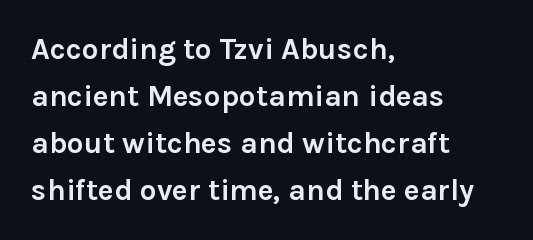
{"serif": "no", "italic": "no", "bold": "yes", "weight": "semibold", "width": "normal", "x_height": "medium", "monospaced": "no", "underline": "no", "align": "left", "line_spacing": "normal", "line_spacing_ratio": 1.57, "letter_spacing": "normal", "letter_spacing_em": 0.0, "glyph_px": 30}
